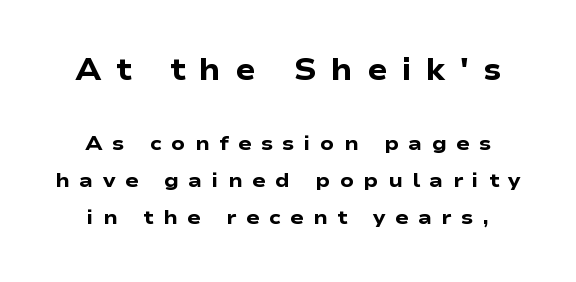
The image shows 30 px heavy, wide sans-serif type, upright; set line spacing 1.86x, unusually wide letter spacing (+0.47 em), not underlined; the first (top) block is 1.5x larger; low stroke contrast and a medium x-height.
